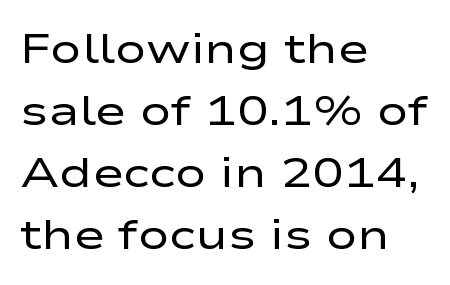
{"serif": "no", "italic": "no", "bold": "no", "weight": "regular", "width": "wide", "stroke_contrast": "low", "x_height": "medium", "monospaced": "no", "underline": "no", "align": "left", "line_spacing": "normal", "line_spacing_ratio": 1.48, "letter_spacing": "normal", "letter_spacing_em": 0.0, "glyph_px": 42}
